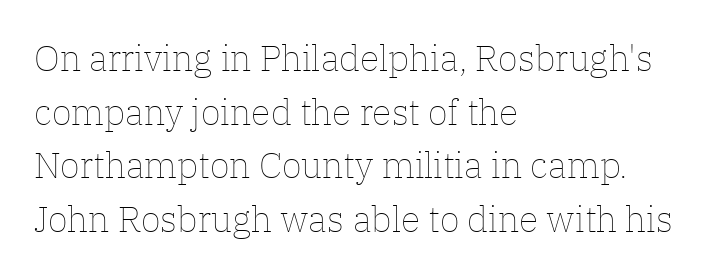
Q: Is the text bold? A: No.
Q: Is the text italic (slanted)? A: No, it is upright.
Q: Is the text underlined? A: No.
Q: How is the paragraph aligned? A: Left-aligned.
Q: Is the spacing between letters normal or unusually wide? A: Normal.
Q: Is the spacing between lines tight, normal or loose? A: Normal.
Q: Width (condensed, normal, or wide)? A: Normal.
Q: Stroke contrast? A: Low.
Q: x-height? A: Medium.
Q: Monospaced? A: No.
